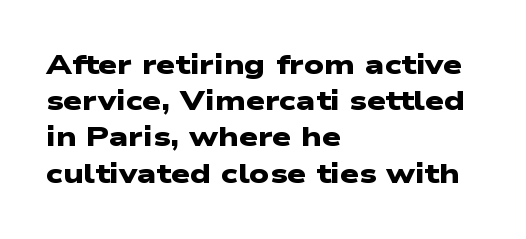
The image shows 27 px bold type; set left-aligned, normal line spacing (1.34x), normal letter spacing, not underlined.
